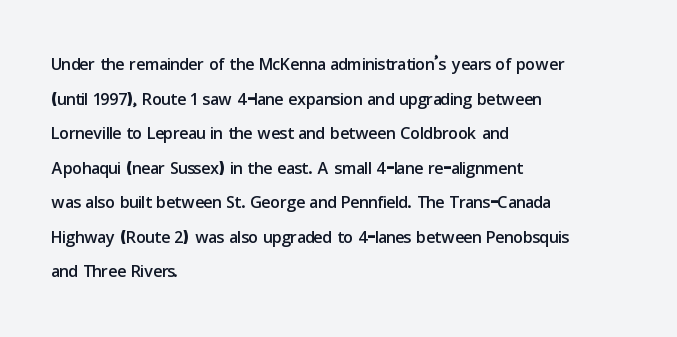
The compositor pushed each line to the left boundary. Compared with typical paragraphs, the rows here are spaced about the same. Here the glyphs are tracked normally, forming tight word shapes. Check the space under the baseline: it is left empty. You can tell it's not italic because the verticals are truly vertical.
